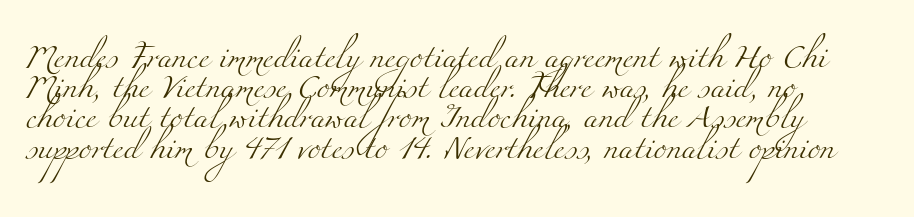
{"bold": "no", "underline": "no", "align": "left", "line_spacing": "normal", "line_spacing_ratio": 1.26, "letter_spacing": "normal", "letter_spacing_em": 0.0, "glyph_px": 24}
